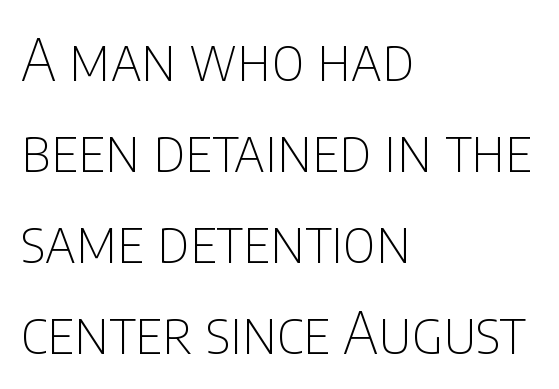
Q: Is the text bold? A: No.
Q: Is the text italic (slanted)? A: No, it is upright.
Q: Is the typeface a serif or a sans-serif typeface? A: Sans-serif.
Q: Is the text underlined? A: No.
Q: How is the paragraph aligned? A: Left-aligned.
Q: Is the spacing between letters normal or unusually wide? A: Normal.
Q: Is the spacing between lines tight, normal or loose? A: Normal.
Q: Width (condensed, normal, or wide)? A: Condensed.
Q: Stroke contrast? A: Low.
Q: x-height? A: Large.
Q: Monospaced? A: No.
